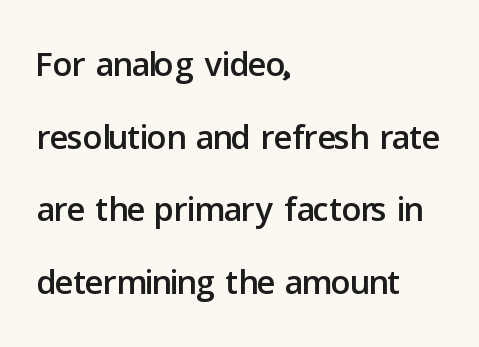
{"serif": "no", "italic": "no", "width": "normal", "stroke_contrast": "low", "x_height": "medium", "monospaced": "no", "underline": "no", "align": "left", "line_spacing": "normal", "line_spacing_ratio": 1.48, "letter_spacing": "normal", "letter_spacing_em": 0.0, "glyph_px": 49}
